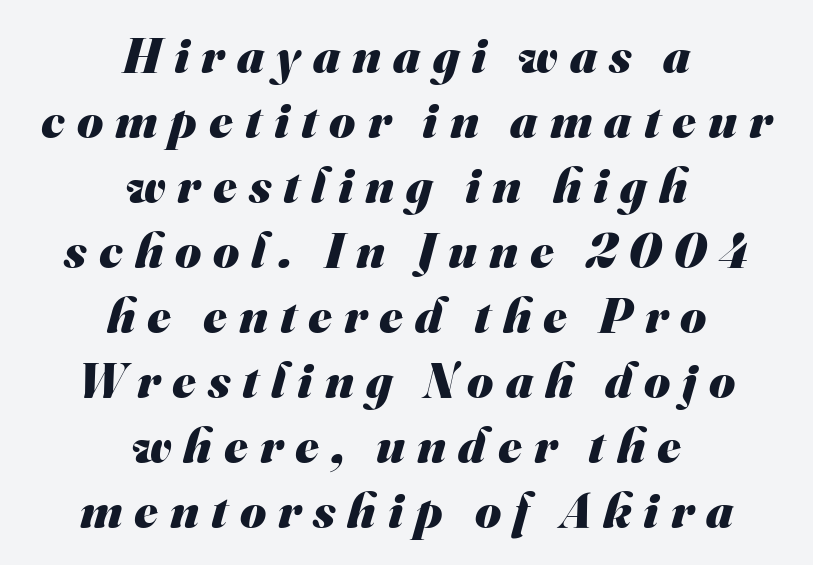
The image shows 50 px heavy sans-serif type; set centered, normal line spacing (1.3x), unusually wide letter spacing (+0.24 em), not underlined; medium stroke contrast and a small x-height.
